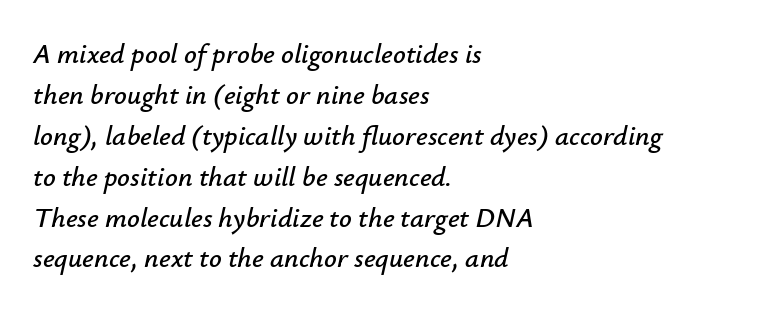
Q: Is the text italic (slanted)? A: Yes, it leans right by about 12 degrees.
Q: Is the text underlined? A: No.
Q: How is the paragraph aligned? A: Left-aligned.
Q: Is the spacing between letters normal or unusually wide? A: Normal.
Q: Is the spacing between lines tight, normal or loose? A: Normal.
Q: Width (condensed, normal, or wide)? A: Normal.
Q: Stroke contrast? A: Low.
Q: x-height? A: Small.
Q: Monospaced? A: No.
